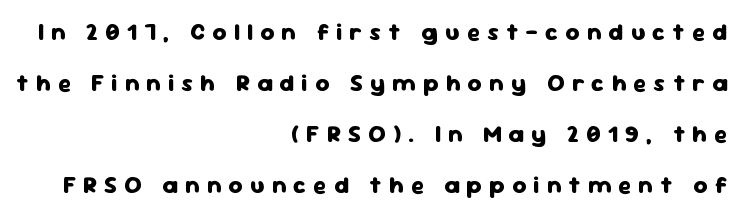
Q: Is the text bold? A: Yes.
Q: Is the text italic (slanted)? A: No, it is upright.
Q: Is the text underlined? A: No.
Q: How is the paragraph aligned? A: Right-aligned.
Q: Is the spacing between letters normal or unusually wide? A: Unusually wide.
Q: Is the spacing between lines tight, normal or loose? A: Loose.
